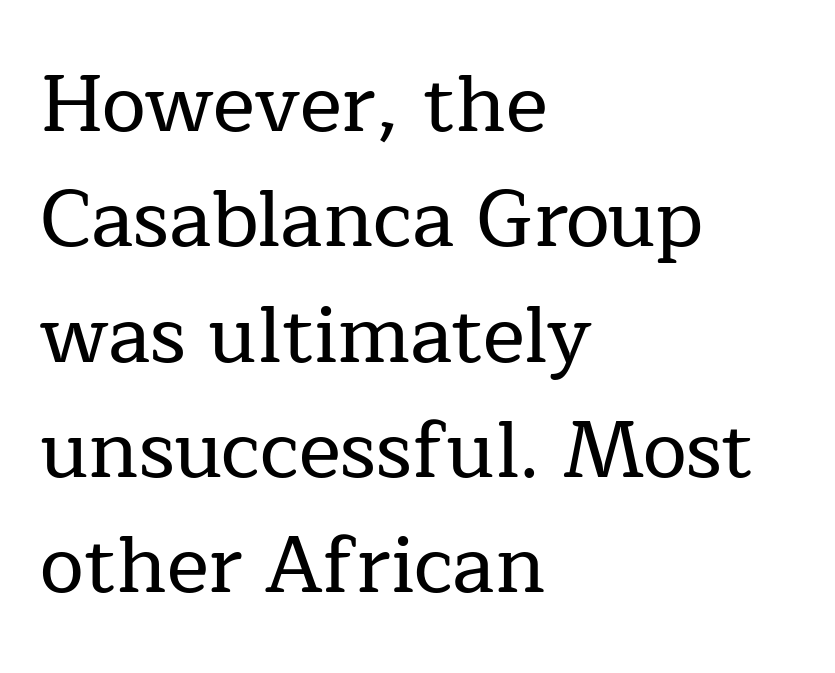
Varying glyph widths throughout — classic text-font behaviour. No extra tracking has been applied to these lines. The block of text has a typical density, with ordinary space between rows. You can tell from the footed stems that serif type was used. In CSS terms this would be text-align: left. Has an underline been added? It has not.
